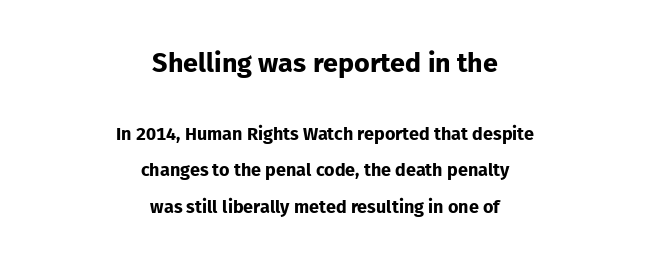
{"italic": "no", "bold": "yes", "underline": "no", "align": "center", "line_spacing": "loose", "line_spacing_ratio": 2.04, "letter_spacing": "normal", "letter_spacing_em": 0.0, "larger_block": "first", "size_ratio": 1.5, "glyph_px": 27}
